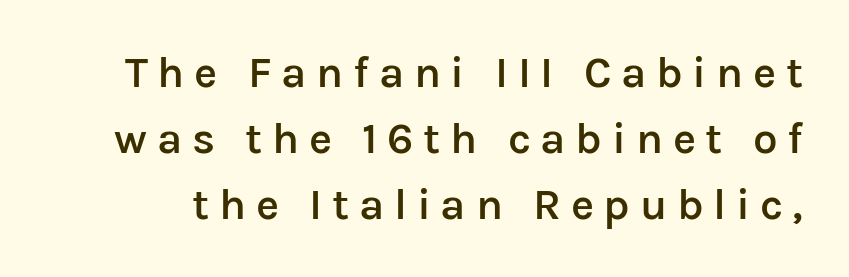
The image shows 44 px semibold sans-serif type, upright; set normal line spacing (1.5x), unusually wide letter spacing (+0.22 em), not underlined; low stroke contrast and a medium x-height.
